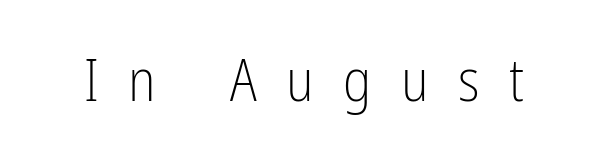
The image shows 59 px light, condensed sans-serif type, upright; set unusually wide letter spacing (+0.5 em), not underlined; low stroke contrast and a medium x-height.
